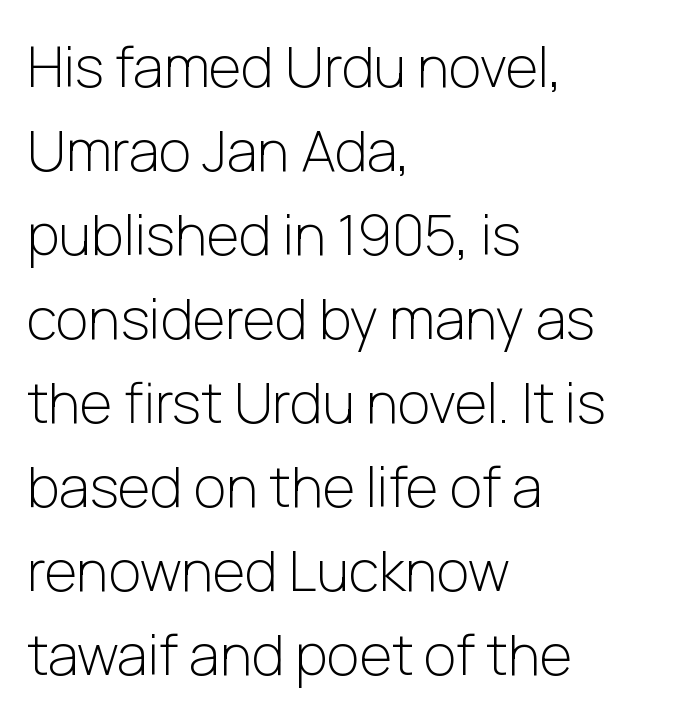
The rendering uses natural spacing where letterforms have individual widths. The foot of each line stays bare and open. The block of text has a typical density, with ordinary space between rows. Inter-character spacing is left at the font's built-in metrics. Typographically, this falls in the sans-serif category. No chunkiness to these letters — they're not bold.
